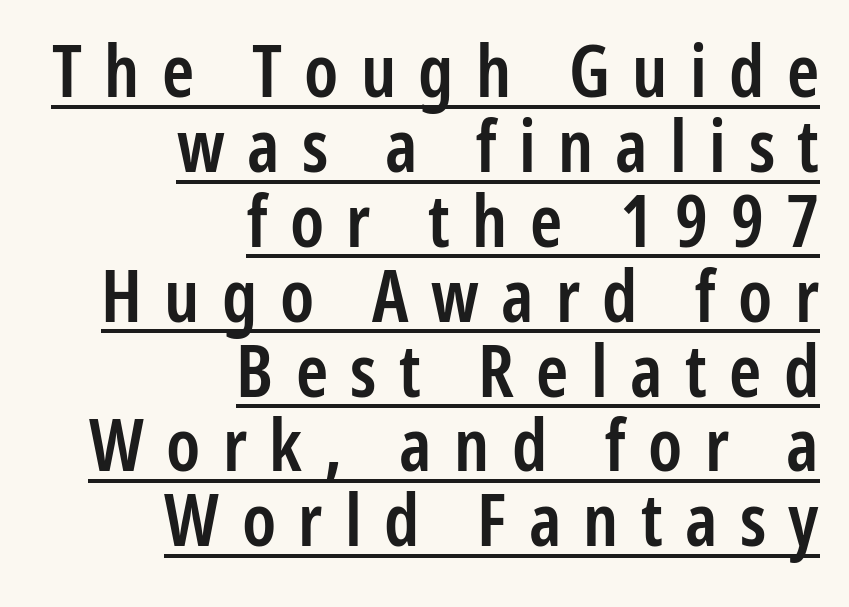
The image shows 72 px semibold, condensed sans-serif type, upright; set right-aligned, tight line spacing (1.04x), unusually wide letter spacing (+0.31 em), underlined; low stroke contrast and a medium x-height.
